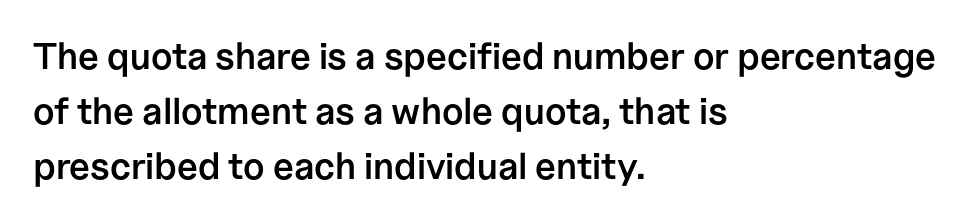
The image shows 37 px semibold sans-serif type, upright; set left-aligned, normal line spacing (1.49x), normal letter spacing, not underlined; low stroke contrast and a medium x-height.
